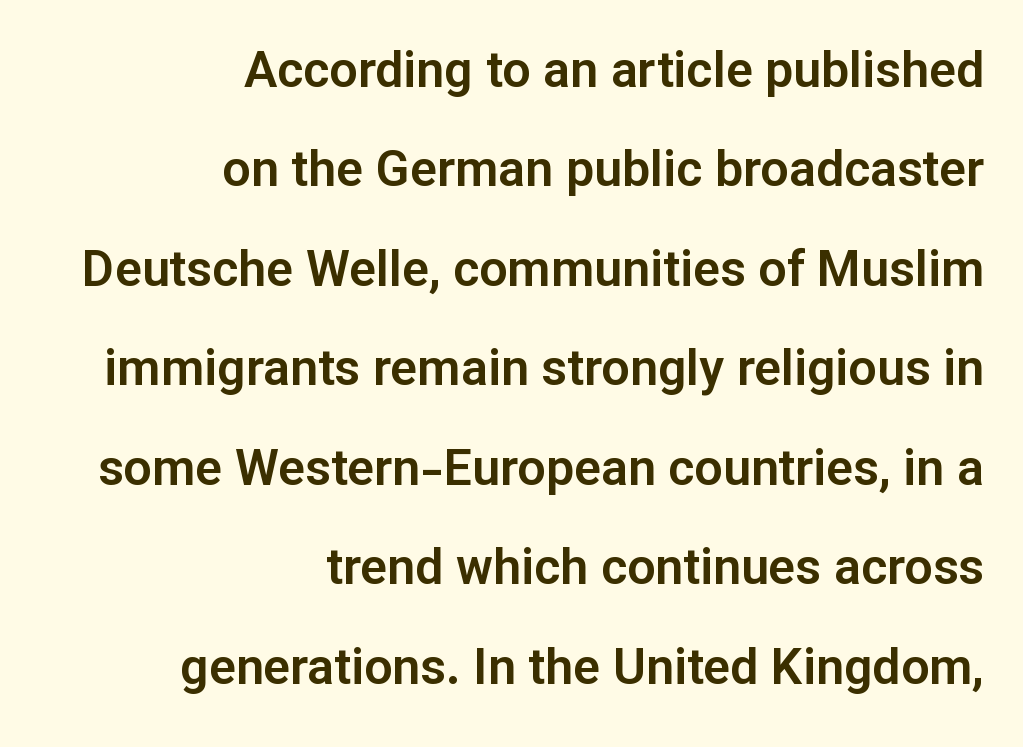
{"serif": "no", "italic": "no", "width": "normal", "stroke_contrast": "low", "x_height": "medium", "monospaced": "no", "underline": "no", "align": "right", "line_spacing": "loose", "line_spacing_ratio": 1.99, "letter_spacing": "normal", "letter_spacing_em": 0.0, "glyph_px": 50}
